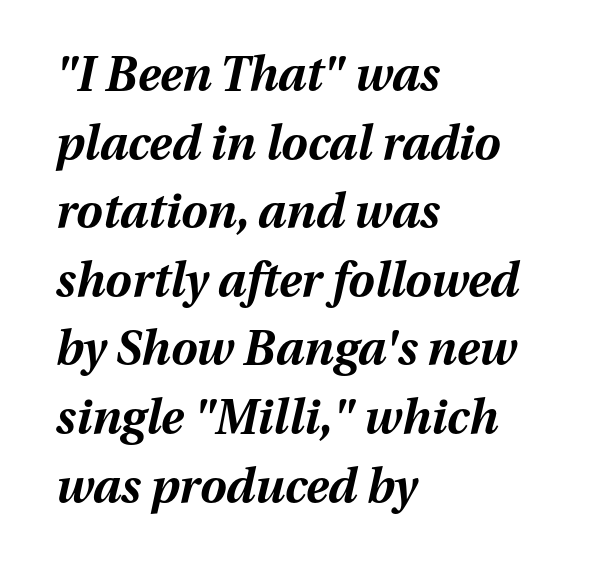
{"italic": "yes", "lean": "right", "slant_degrees": 13, "bold": "yes", "weight": "bold", "width": "normal", "stroke_contrast": "medium", "x_height": "medium", "monospaced": "no", "underline": "no", "align": "left", "line_spacing": "normal", "line_spacing_ratio": 1.46, "letter_spacing": "normal", "letter_spacing_em": 0.0, "glyph_px": 47}
